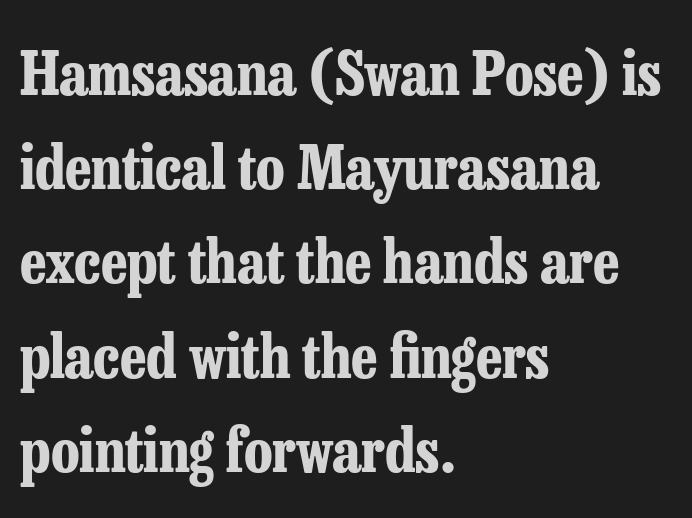
{"serif": "yes", "italic": "no", "bold": "yes", "weight": "bold", "width": "condensed", "stroke_contrast": "low", "x_height": "medium", "monospaced": "no", "underline": "no", "align": "left", "line_spacing": "normal", "line_spacing_ratio": 1.57, "letter_spacing": "normal", "letter_spacing_em": 0.0, "glyph_px": 60}
